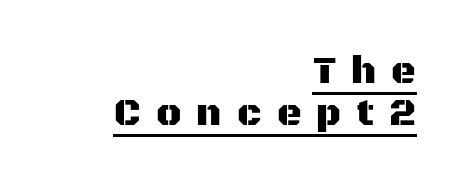
These lines are rendered in a variable-pitch font. Ascenders rise straight up at ninety degrees. Layout note: lines flush right. The gaps between neighbouring characters are conspicuously large.
